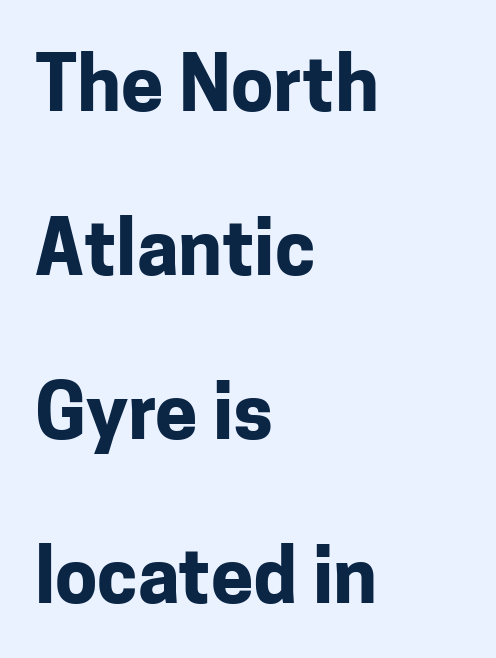
The image shows 76 px bold sans-serif type, upright; set left-aligned, loose line spacing (2.16x), normal letter spacing, not underlined; low stroke contrast and a medium x-height.
